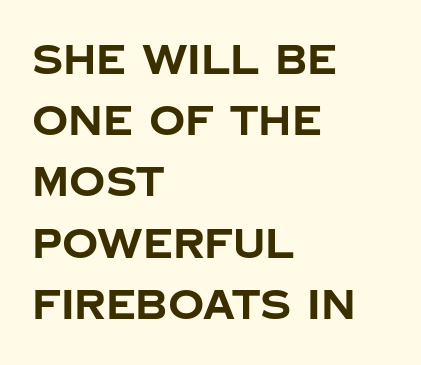
Q: Is the text bold? A: Yes.
Q: Is the text italic (slanted)? A: No, it is upright.
Q: Is the typeface a serif or a sans-serif typeface? A: Sans-serif.
Q: Is the text underlined? A: No.
Q: How is the paragraph aligned? A: Left-aligned.
Q: Is the spacing between letters normal or unusually wide? A: Normal.
Q: Is the spacing between lines tight, normal or loose? A: Normal.
Q: Width (condensed, normal, or wide)? A: Normal.
Q: Stroke contrast? A: Low.
Q: x-height? A: Large.
Q: Monospaced? A: No.
